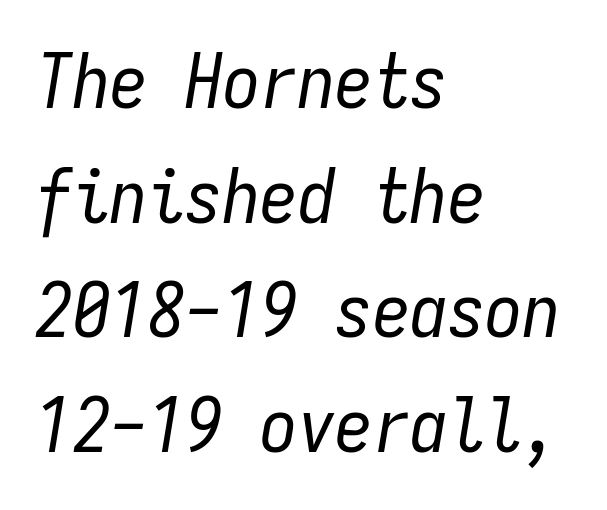
The image shows 75 px regular-weight, condensed type, italic (leaning right), monospaced; set left-aligned, normal line spacing (1.53x), normal letter spacing, not underlined; low stroke contrast and a medium x-height.
